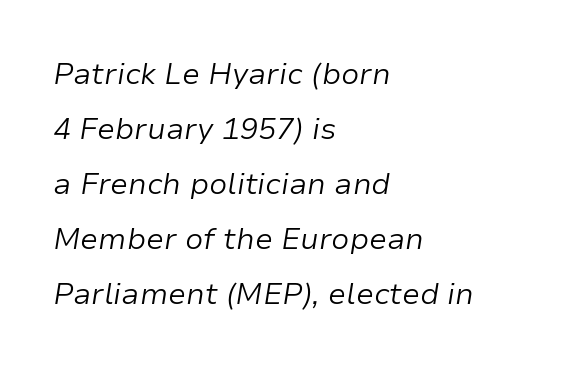
{"italic": "yes", "lean": "right", "slant_degrees": 9, "bold": "no", "weight": "light", "width": "normal", "stroke_contrast": "low", "x_height": "medium", "monospaced": "no", "underline": "no", "align": "left", "line_spacing_ratio": 1.83, "letter_spacing": "normal", "letter_spacing_em": 0.0, "glyph_px": 30}
